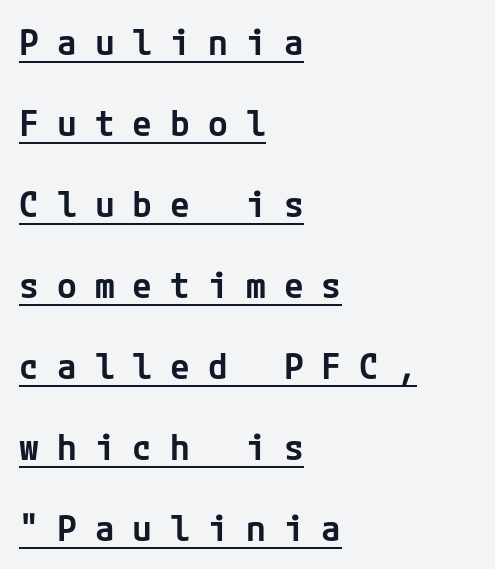
{"serif": "no", "italic": "no", "bold": "semi", "weight": "semibold", "width": "normal", "stroke_contrast": "low", "x_height": "medium", "underline": "yes", "align": "left", "line_spacing": "loose", "line_spacing_ratio": 2.25, "letter_spacing": "wide", "letter_spacing_em": 0.5, "glyph_px": 36}
